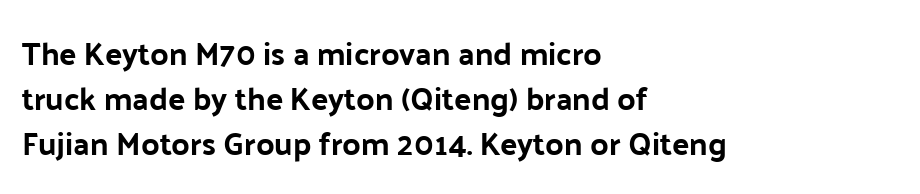
A typesetter would mark this as roman, not italic. Line starts are locked; line ends wander. Nope, no serifs anywhere on these letters. Beneath every word, the page is bare.
